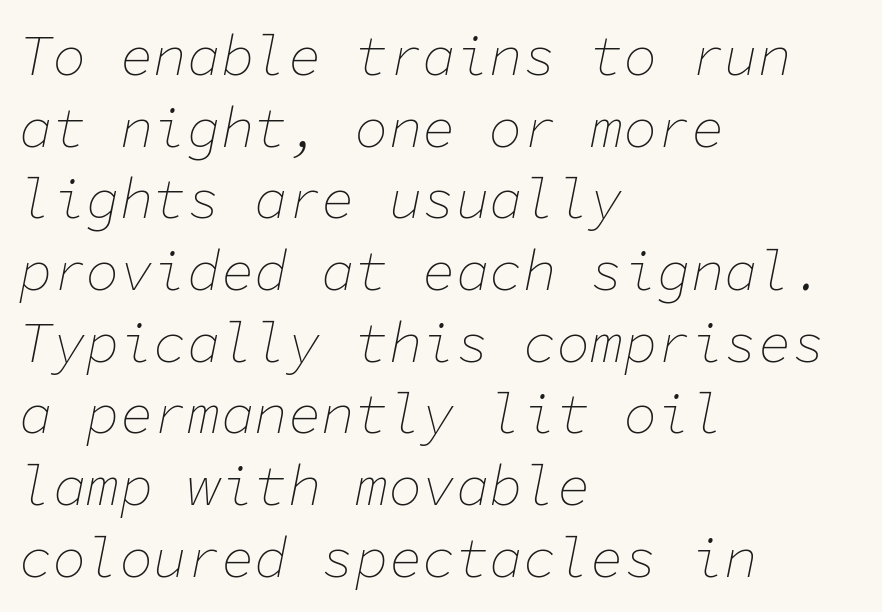
{"italic": "yes", "lean": "right", "slant_degrees": 11, "bold": "no", "weight": "thin", "width": "normal", "stroke_contrast": "low", "x_height": "medium", "monospaced": "yes", "underline": "no", "align": "left", "line_spacing": "normal", "line_spacing_ratio": 1.28, "letter_spacing": "normal", "letter_spacing_em": 0.0, "glyph_px": 56}
